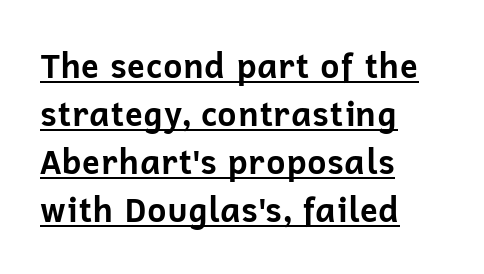
{"serif": "no", "italic": "no", "bold": "yes", "weight": "bold", "width": "normal", "stroke_contrast": "low", "x_height": "medium", "monospaced": "no", "underline": "yes", "align": "left", "line_spacing": "normal", "line_spacing_ratio": 1.45, "letter_spacing": "normal", "letter_spacing_em": 0.0, "glyph_px": 33}
